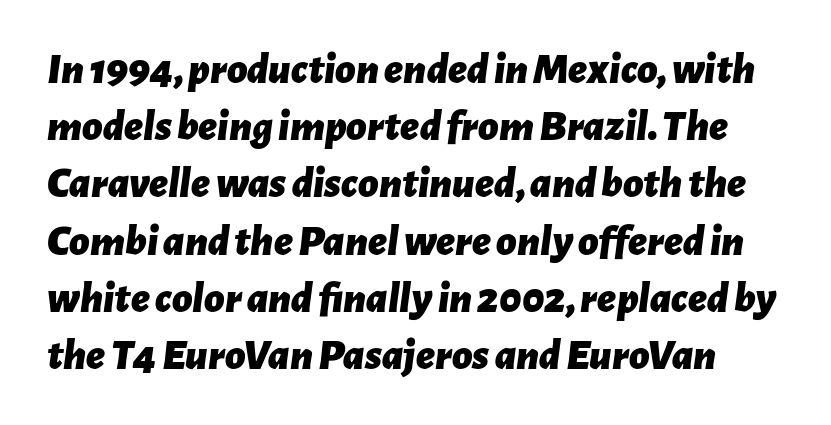
The image shows 44 px bold type, italic (leaning right); set normal line spacing (1.3x), normal letter spacing, not underlined; low stroke contrast and a medium x-height.
